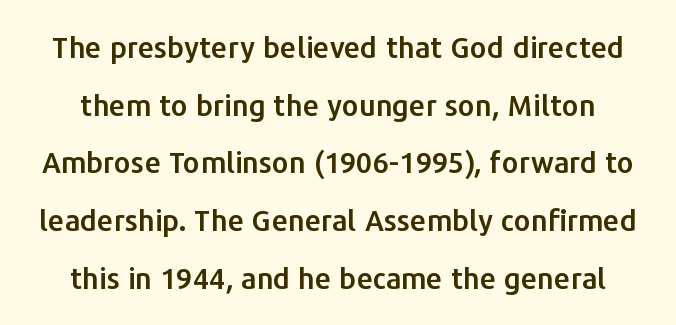
Q: Is the text italic (slanted)? A: No, it is upright.
Q: Is the typeface a serif or a sans-serif typeface? A: Sans-serif.
Q: Is the text underlined? A: No.
Q: Is the spacing between letters normal or unusually wide? A: Normal.
Q: Is the spacing between lines tight, normal or loose? A: Loose.
Q: Width (condensed, normal, or wide)? A: Normal.
Q: Stroke contrast? A: Low.
Q: x-height? A: Medium.
Q: Monospaced? A: No.
